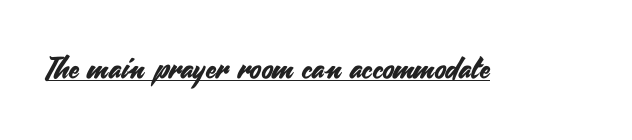
The image shows 30 px sans-serif type; set normal letter spacing, underlined; medium stroke contrast and a small x-height.
